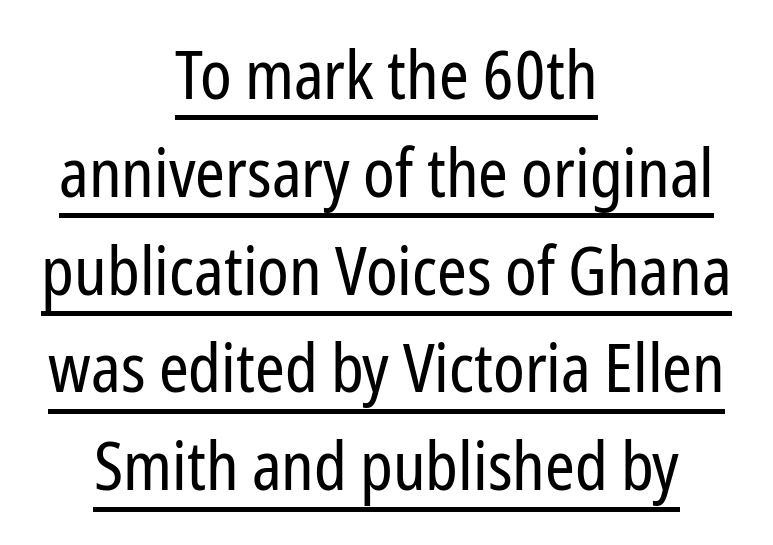
Q: Is the text bold? A: No.
Q: Is the text italic (slanted)? A: No, it is upright.
Q: Is the typeface a serif or a sans-serif typeface? A: Sans-serif.
Q: Is the text underlined? A: Yes.
Q: How is the paragraph aligned? A: Centered.
Q: Is the spacing between letters normal or unusually wide? A: Normal.
Q: Is the spacing between lines tight, normal or loose? A: Normal.
Q: Width (condensed, normal, or wide)? A: Condensed.
Q: Stroke contrast? A: Low.
Q: x-height? A: Medium.
Q: Monospaced? A: No.
